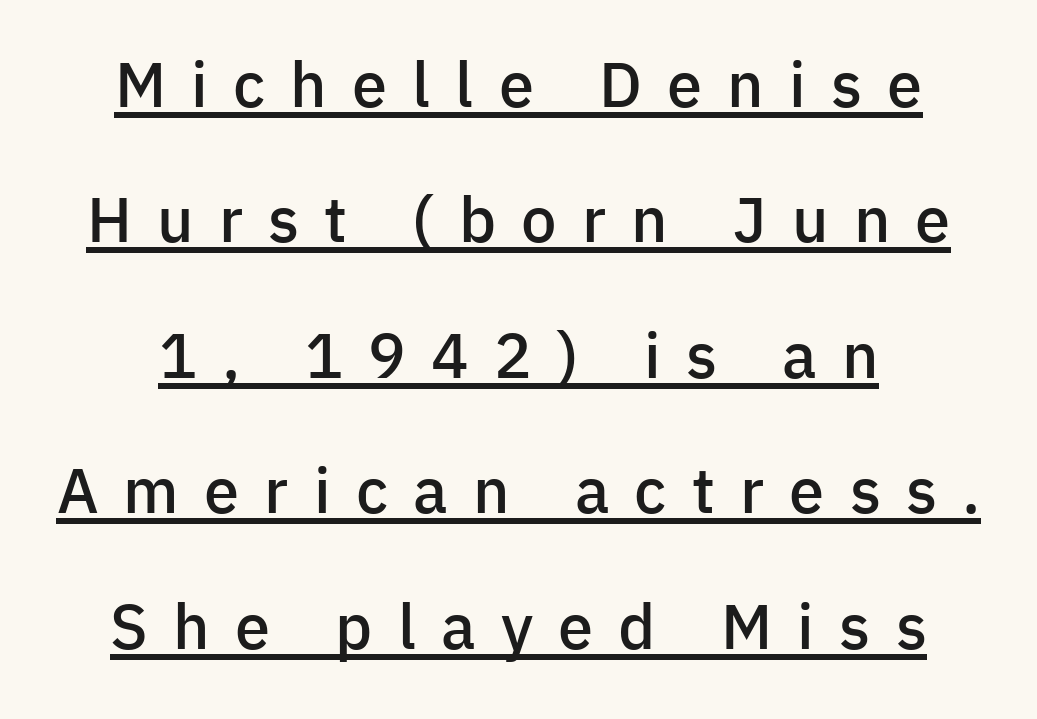
The image shows 63 px semibold sans-serif type, upright; set centered, loose line spacing (2.15x), unusually wide letter spacing (+0.4 em), underlined; low stroke contrast and a medium x-height.
